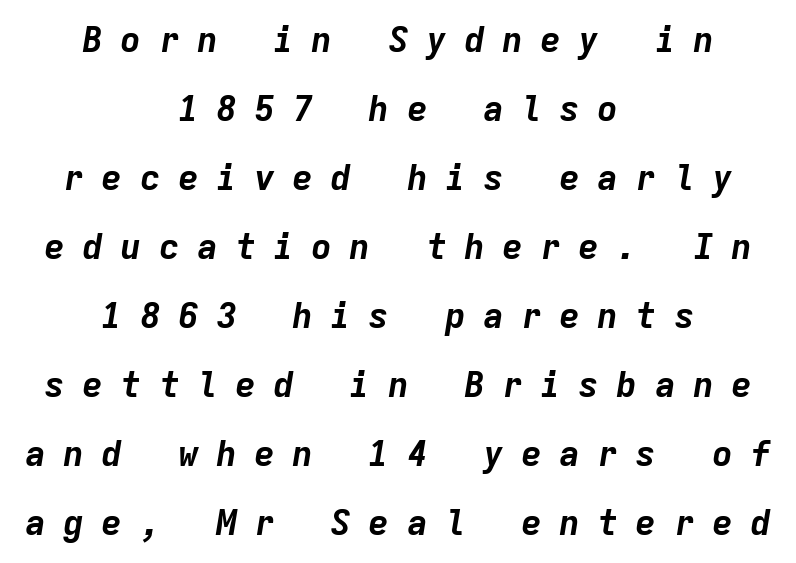
The image shows 35 px bold type, italic (leaning right), monospaced; set centered, loose line spacing (1.97x), unusually wide letter spacing (+0.49 em), not underlined; low stroke contrast and a medium x-height.
